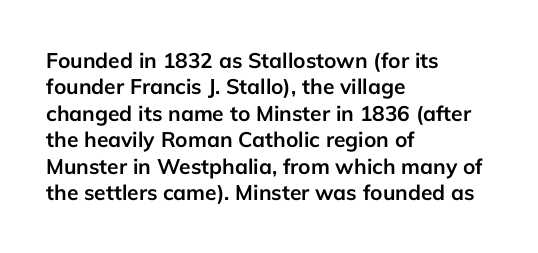
What weight is shown? A full bold with thick strokes. The lettering holds an erect, upright posture throughout. Plain, unruled lines of type. The rendering keeps characters at their native spacing. Leading: standard.
